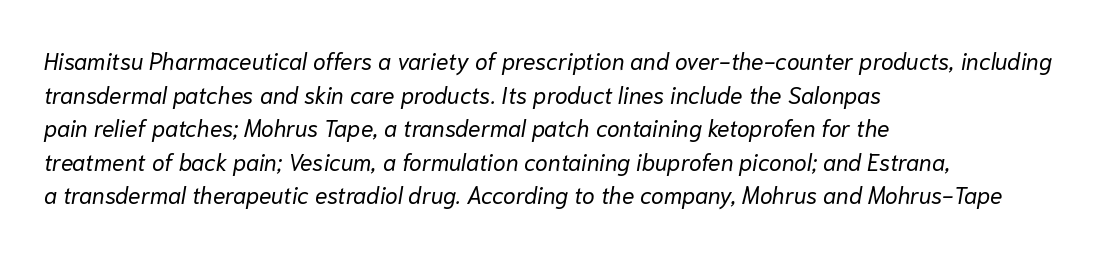
{"italic": "yes", "lean": "right", "slant_degrees": 10, "bold": "no", "underline": "no", "align": "left", "line_spacing": "normal", "line_spacing_ratio": 1.46, "letter_spacing": "normal", "letter_spacing_em": 0.0, "glyph_px": 23}
